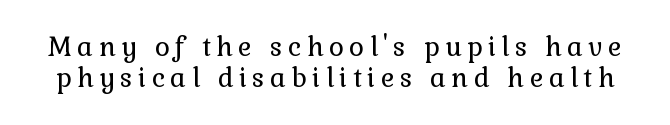
The image shows 26 px text type, upright; set line spacing 1.18x, unusually wide letter spacing (+0.21 em), not underlined.
